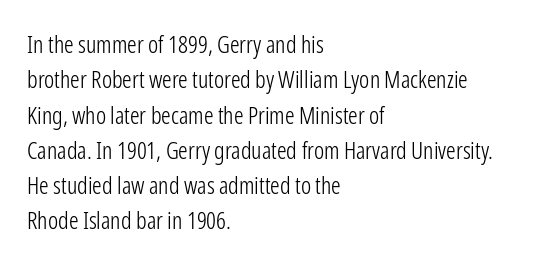
The image shows 24 px text type, upright; set left-aligned, normal line spacing (1.47x), normal letter spacing, not underlined.
